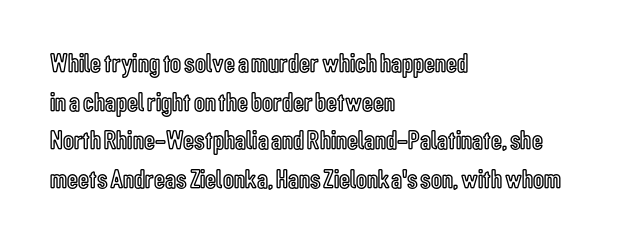
Q: Is the text italic (slanted)? A: No, it is upright.
Q: Is the text underlined? A: No.
Q: How is the paragraph aligned? A: Left-aligned.
Q: Is the spacing between letters normal or unusually wide? A: Normal.
Q: Is the spacing between lines tight, normal or loose? A: Normal.
